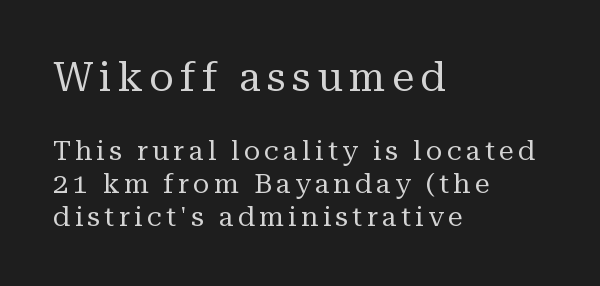
The image shows 40 px regular-weight serif type, upright; set left-aligned, line spacing 1.22x, not underlined; the first (top) block is 1.48x larger; medium stroke contrast and a medium x-height.
